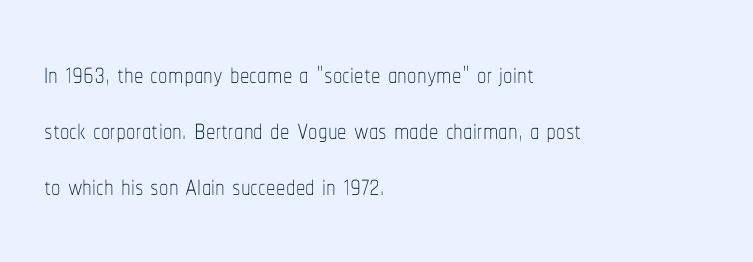
Lines of text with bare space underneath. The gaps between neighbouring characters are ordinary and unremarkable. Leading: standard. The typeface has the unassuming heft of standard copy or less. No italicization has been applied; the sample stays upright.
